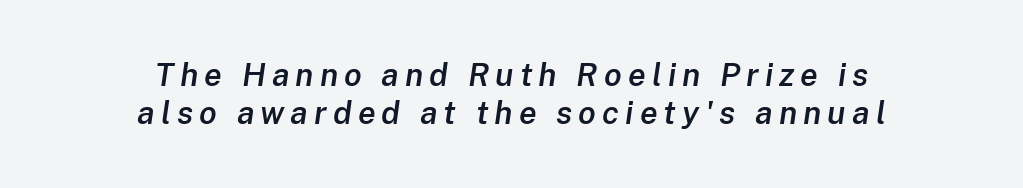
Q: Is the text bold? A: Semi-bold.
Q: Is the text italic (slanted)? A: Yes, it leans right by about 8 degrees.
Q: Is the text underlined? A: No.
Q: How is the paragraph aligned? A: Centered.
Q: Width (condensed, normal, or wide)? A: Normal.
Q: Stroke contrast? A: Low.
Q: x-height? A: Medium.
Q: Monospaced? A: No.
